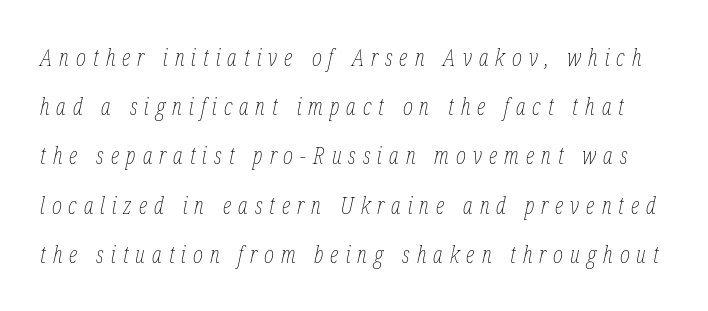
The image shows 24 px text type, italic (leaning right); set loose line spacing (2.05x), unusually wide letter spacing (+0.29 em), not underlined.
